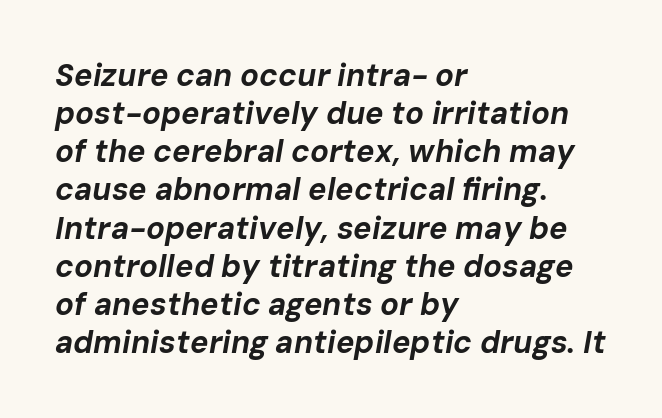
Q: Is the text bold? A: Yes.
Q: Is the text italic (slanted)? A: Yes, it leans right by about 10 degrees.
Q: Is the text underlined? A: No.
Q: How is the paragraph aligned? A: Left-aligned.
Q: Is the spacing between letters normal or unusually wide? A: Normal.
Q: Width (condensed, normal, or wide)? A: Normal.
Q: Stroke contrast? A: Low.
Q: x-height? A: Medium.
Q: Monospaced? A: No.
